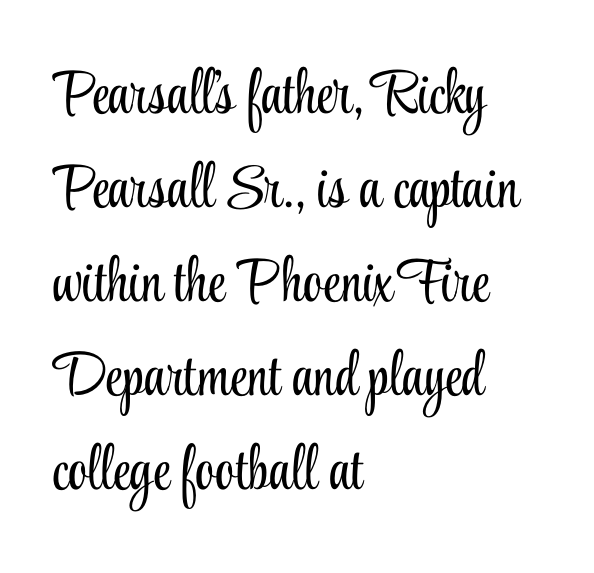
{"serif": "yes", "bold": "no", "weight": "light", "width": "condensed", "stroke_contrast": "low", "x_height": "small", "monospaced": "no", "underline": "no", "align": "left", "line_spacing": "normal", "line_spacing_ratio": 1.54, "letter_spacing": "normal", "letter_spacing_em": 0.0, "glyph_px": 61}
